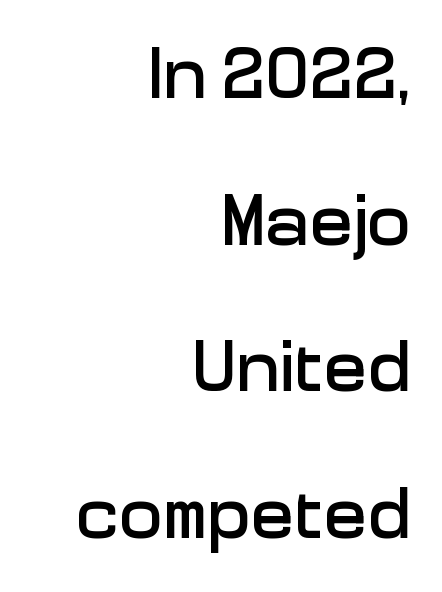
Q: Is the text italic (slanted)? A: No, it is upright.
Q: Is the typeface a serif or a sans-serif typeface? A: Sans-serif.
Q: Is the text underlined? A: No.
Q: How is the paragraph aligned? A: Right-aligned.
Q: Is the spacing between letters normal or unusually wide? A: Normal.
Q: Is the spacing between lines tight, normal or loose? A: Loose.
Q: Width (condensed, normal, or wide)? A: Normal.
Q: Stroke contrast? A: Low.
Q: x-height? A: Medium.
Q: Monospaced? A: No.
